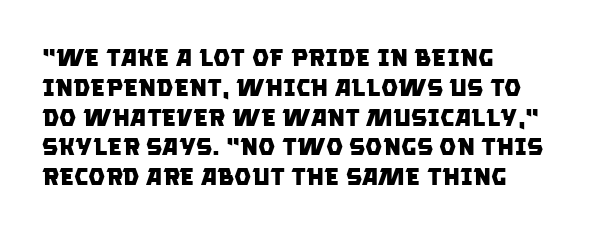
There is no visible air inserted between adjacent glyphs. Its strokes are broad and dark, the hallmark of bold type. Compared with a centered layout, this one pins lines to the left instead. Letters rest on an invisible, unmarked baseline.
